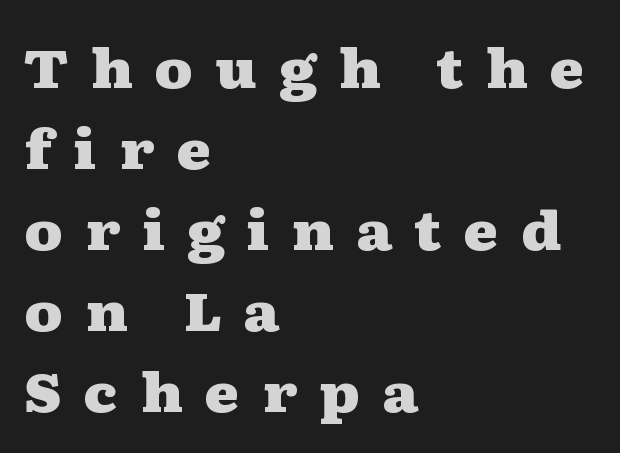
{"serif": "yes", "italic": "no", "bold": "yes", "weight": "heavy", "width": "wide", "stroke_contrast": "medium", "x_height": "medium", "monospaced": "no", "underline": "no", "align": "left", "line_spacing": "normal", "line_spacing_ratio": 1.5, "letter_spacing": "wide", "letter_spacing_em": 0.4, "glyph_px": 54}
